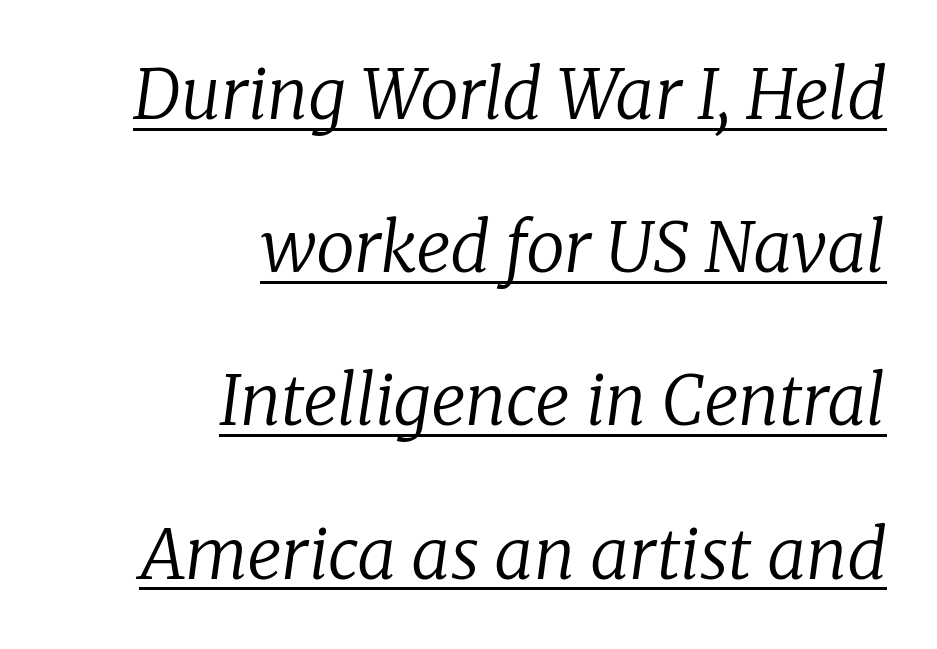
The image shows 69 px regular-weight serif type, italic (leaning right); set right-aligned, loose line spacing (2.22x), normal letter spacing, underlined; low stroke contrast and a medium x-height.
